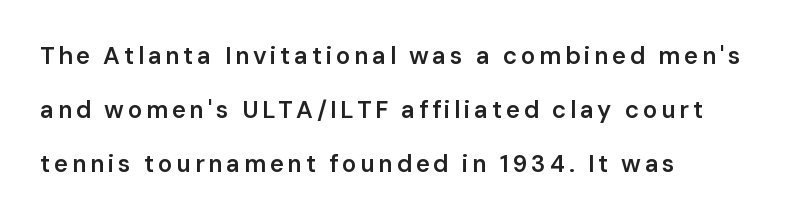
The image shows 24 px text type, upright; set left-aligned, loose line spacing (2.26x), not underlined.
